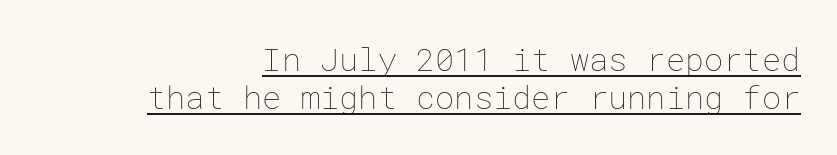
Q: Is the text bold? A: No.
Q: Is the text italic (slanted)? A: No, it is upright.
Q: Is the text underlined? A: Yes.
Q: Is the spacing between letters normal or unusually wide? A: Normal.
Q: Width (condensed, normal, or wide)? A: Normal.
Q: Stroke contrast? A: Low.
Q: x-height? A: Medium.
